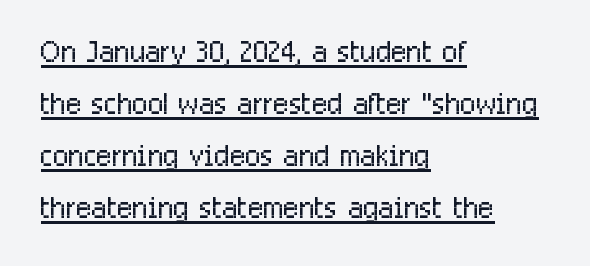
The image shows 41 px light, condensed sans-serif type, upright; set left-aligned, normal line spacing (1.27x), normal letter spacing, underlined; low stroke contrast and a medium x-height.
